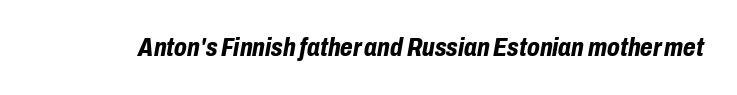
{"italic": "yes", "lean": "right", "slant_degrees": 10, "bold": "yes", "underline": "no", "letter_spacing": "normal", "letter_spacing_em": 0.0, "glyph_px": 26}
